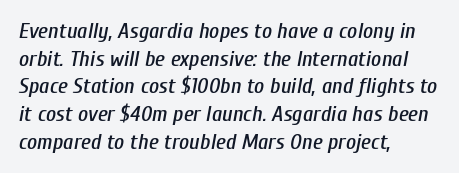
The image shows 22 px text type, italic (leaning right); set left-aligned, normal line spacing (1.26x), normal letter spacing, not underlined.
